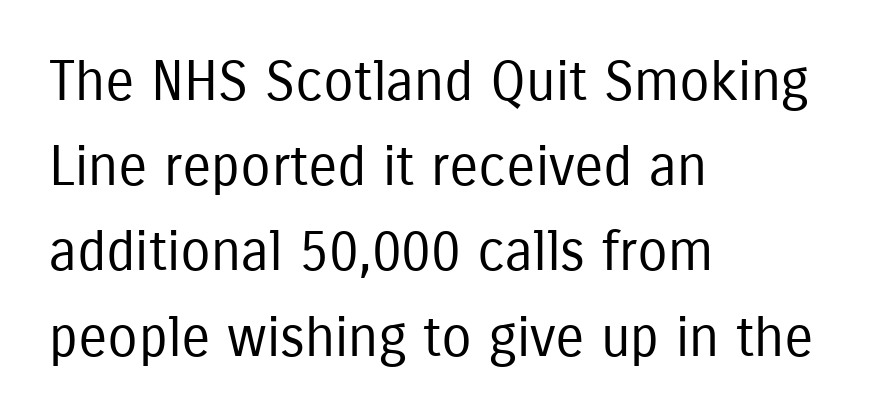
Q: Is the text bold? A: No.
Q: Is the text italic (slanted)? A: No, it is upright.
Q: Is the typeface a serif or a sans-serif typeface? A: Sans-serif.
Q: Is the text underlined? A: No.
Q: How is the paragraph aligned? A: Left-aligned.
Q: Is the spacing between letters normal or unusually wide? A: Normal.
Q: Is the spacing between lines tight, normal or loose? A: Normal.
Q: Width (condensed, normal, or wide)? A: Condensed.
Q: Stroke contrast? A: Low.
Q: x-height? A: Medium.
Q: Monospaced? A: No.
